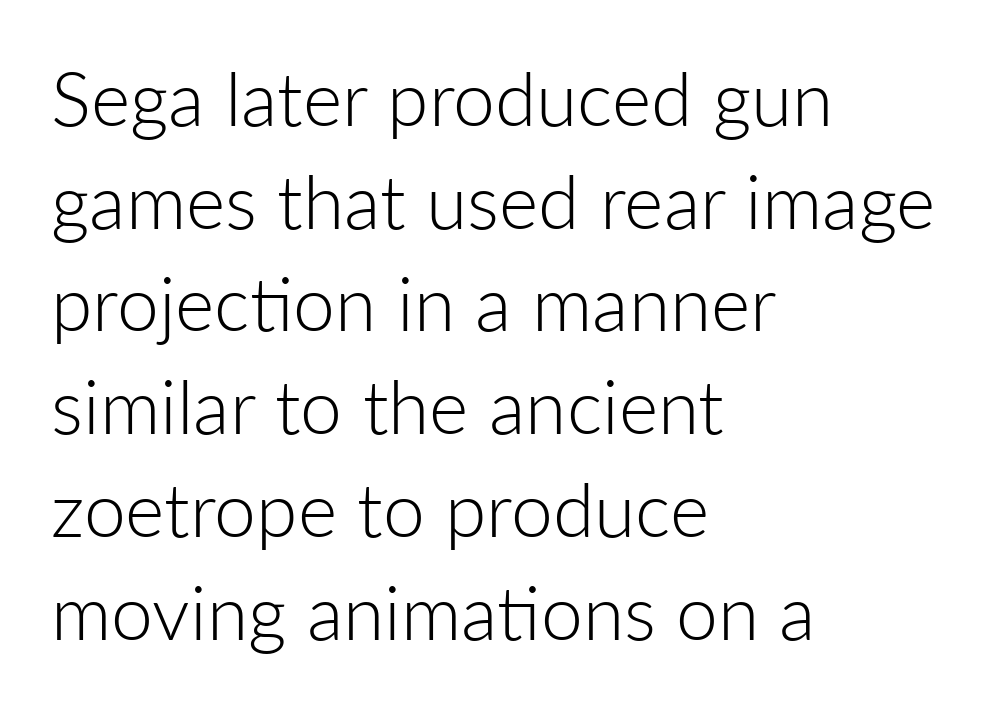
A typesetter would call this proportional, since set widths differ per character. Lines of text with bare space underneath. A sans-serif font was chosen for this passage. The letters look calm and open, with moderate or lighter stems. If you measured baseline to baseline, you'd find a middling distance. Do the letters lean? They stand straight.
